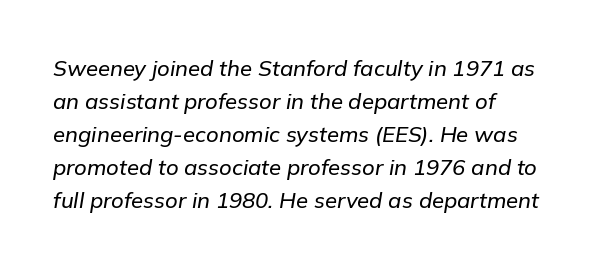
{"italic": "yes", "lean": "right", "slant_degrees": 9, "underline": "no", "align": "left", "line_spacing": "normal", "line_spacing_ratio": 1.5, "letter_spacing": "normal", "letter_spacing_em": 0.0, "glyph_px": 22}
